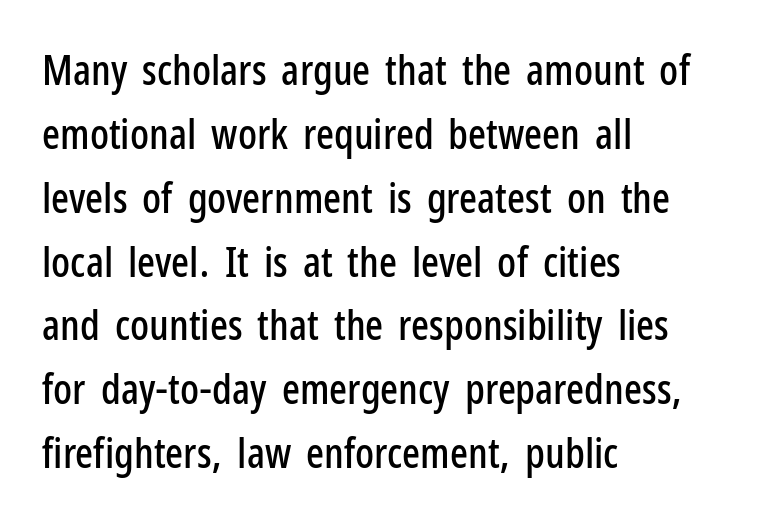
The passage shown stacks its lines at a standard gap. Note: no serifs on the glyphs. The zone under the glyphs is completely vacant. Does the lettering tilt? It doesn't — this is upright. Do the characters align in a grid? No, the font is proportional. This rendering leaves character spacing at its baseline value.
